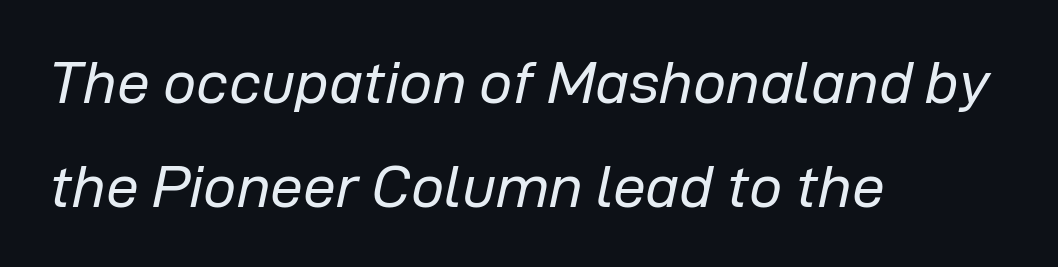
{"italic": "yes", "lean": "right", "slant_degrees": 12, "bold": "no", "weight": "regular", "width": "normal", "stroke_contrast": "low", "x_height": "medium", "monospaced": "no", "underline": "no", "align": "left", "line_spacing_ratio": 1.76, "letter_spacing": "normal", "letter_spacing_em": 0.0, "glyph_px": 59}
